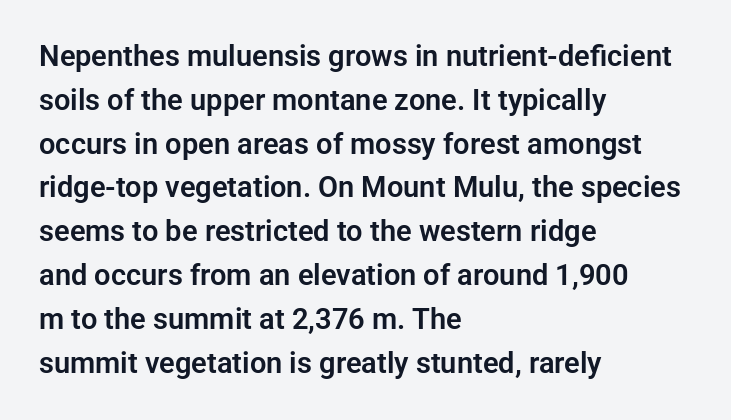
The image shows 29 px sans-serif type, upright; set left-aligned, normal line spacing (1.51x), normal letter spacing, not underlined; low stroke contrast and a medium x-height.
